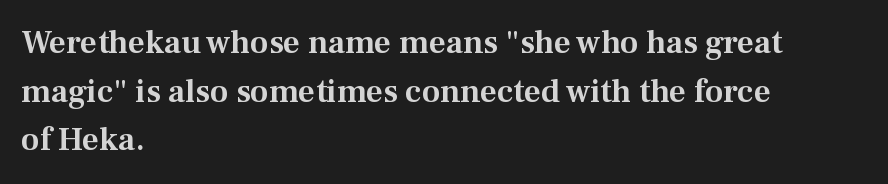
Style check: upright. What's the leading like? Ordinary, nothing unusual. Unmarked baselines from the first word to the last. The setting favours the left margin, as ordinary paragraphs usually do. The line texture is even and compact thanks to regular tracking. The passage shown is typed in a proportional face where columns would drift.
